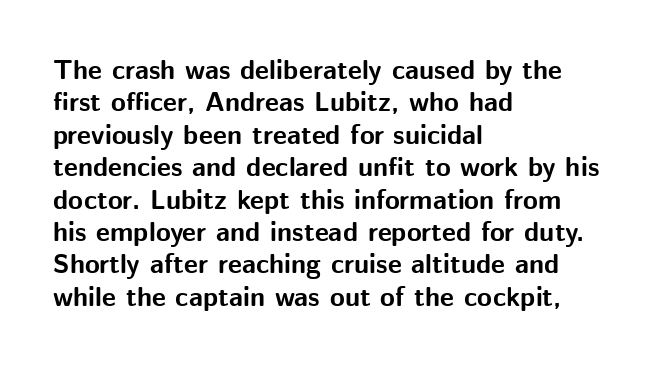
The space directly below the letters is spotless. Heavy-handed strokes throughout: this text is bold. If you drew a ruler down the left edge, every line would touch it. Italic: no, the glyphs are upright roman. Nobody touched the tracking dial on this one.
